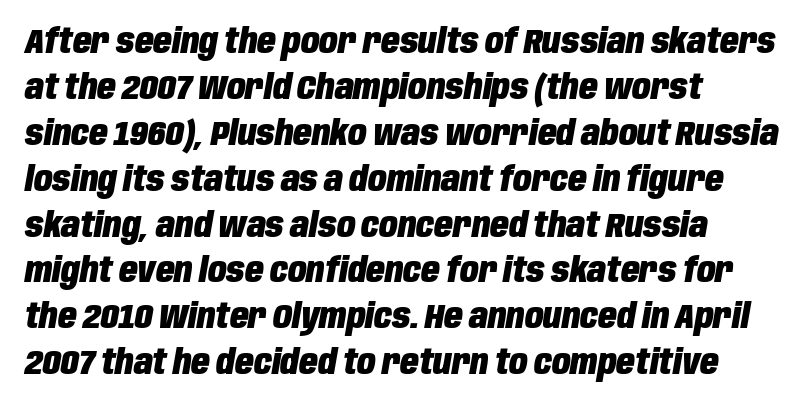
You'd pick this weight for a headline — it's a proper bold. The rendering uses natural spacing where letterforms have individual widths. Is there much room between lines? A standard amount, neither cramped nor airy. You can tell it's italic because the verticals aren't actually vertical. These lines stack with their left ends in a neat column.
